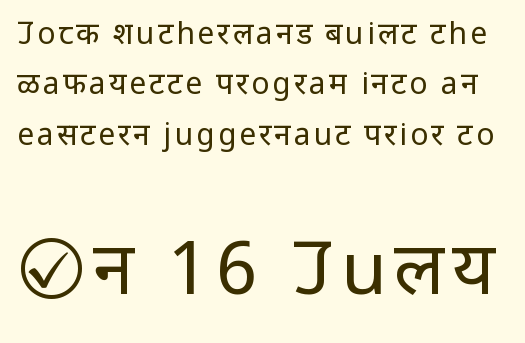
Q: Is the text bold? A: No.
Q: Is the text italic (slanted)? A: No, it is upright.
Q: Is the typeface a serif or a sans-serif typeface? A: Sans-serif.
Q: Is the text underlined? A: No.
Q: Is the spacing between lines tight, normal or loose? A: Normal.
Q: Which block of text is set in a larger size, the first (top) or the second (bottom)? A: The second (bottom) one.
Q: Width (condensed, normal, or wide)? A: Normal.
Q: Stroke contrast? A: Low.
Q: x-height? A: Medium.
Q: Monospaced? A: No.
